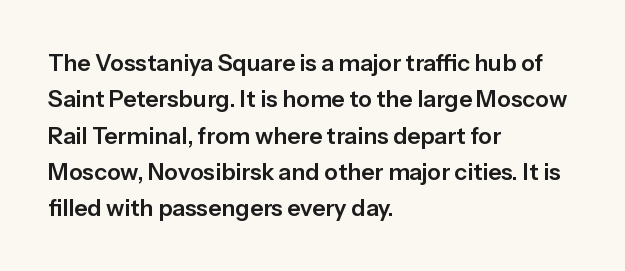
{"italic": "no", "underline": "no", "align": "left", "line_spacing": "normal", "line_spacing_ratio": 1.58, "letter_spacing": "normal", "letter_spacing_em": 0.0, "glyph_px": 23}
